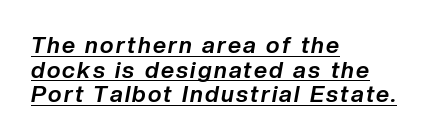
The image shows 23 px bold type, italic (leaning right); set left-aligned, tight line spacing (1.07x), underlined.
